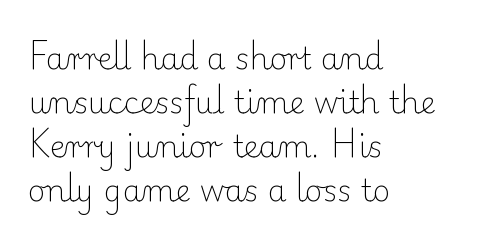
Q: Is the text bold? A: No.
Q: Is the text italic (slanted)? A: No, it is upright.
Q: Is the typeface a serif or a sans-serif typeface? A: Serif.
Q: Is the text underlined? A: No.
Q: How is the paragraph aligned? A: Left-aligned.
Q: Is the spacing between letters normal or unusually wide? A: Normal.
Q: Is the spacing between lines tight, normal or loose? A: Normal.
Q: Width (condensed, normal, or wide)? A: Normal.
Q: Stroke contrast? A: Low.
Q: x-height? A: Small.
Q: Monospaced? A: No.
